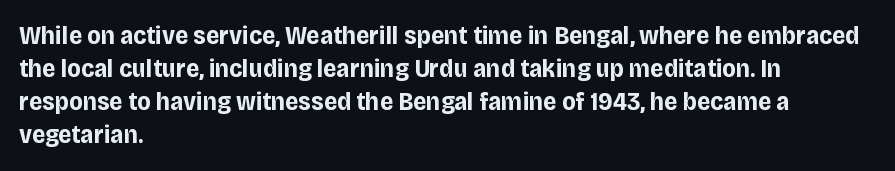
{"italic": "no", "bold": "yes", "underline": "no", "align": "left", "line_spacing": "normal", "line_spacing_ratio": 1.27, "letter_spacing": "normal", "letter_spacing_em": 0.0, "glyph_px": 26}
